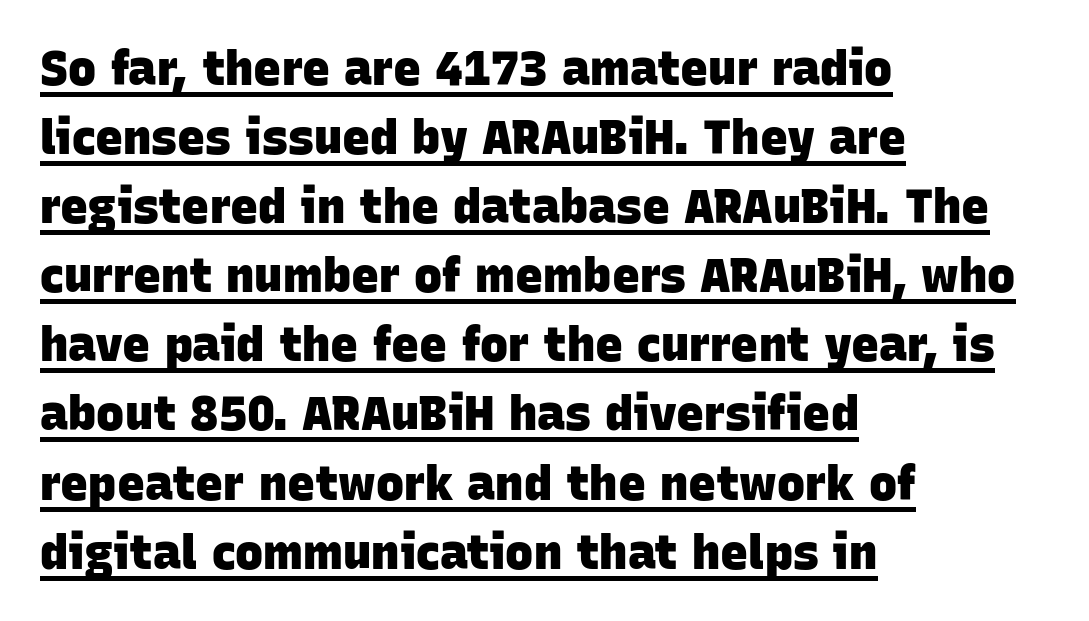
{"serif": "no", "bold": "yes", "weight": "heavy", "width": "normal", "stroke_contrast": "low", "x_height": "large", "monospaced": "no", "underline": "yes", "align": "left", "line_spacing": "normal", "line_spacing_ratio": 1.47, "letter_spacing": "normal", "letter_spacing_em": 0.0, "glyph_px": 47}
